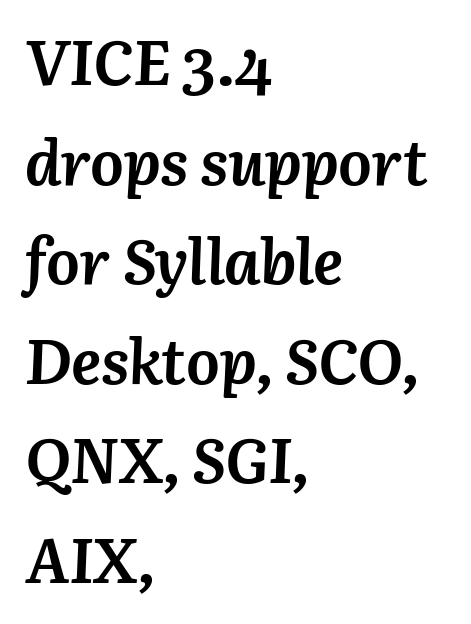
The rendering uses a bold face; every stroke is thick and dark. Emphasis-style slanted type is in use. Horizontal alignment here is leftward, the default for most running prose. Think of a printed novel: that variable character pitch is what you see here.
